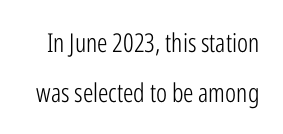
The image shows 26 px text type, upright; set loose line spacing (1.91x), normal letter spacing, not underlined.
